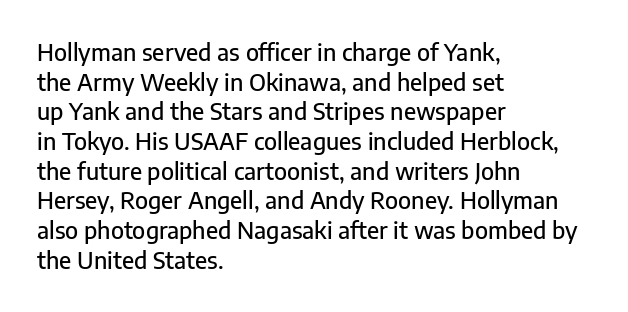
The image shows 23 px text type, upright; set left-aligned, normal line spacing (1.29x), normal letter spacing, not underlined.
